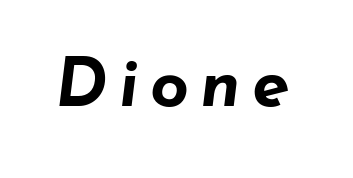
The image shows 68 px bold, wide type, italic (leaning right); set not underlined; low stroke contrast and a small x-height.
